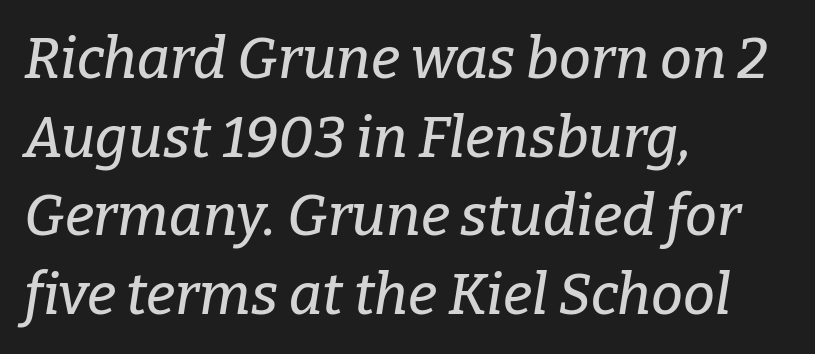
The image shows 57 px serif type, italic (leaning right); set left-aligned, normal line spacing (1.38x), normal letter spacing, not underlined; low stroke contrast and a medium x-height.
